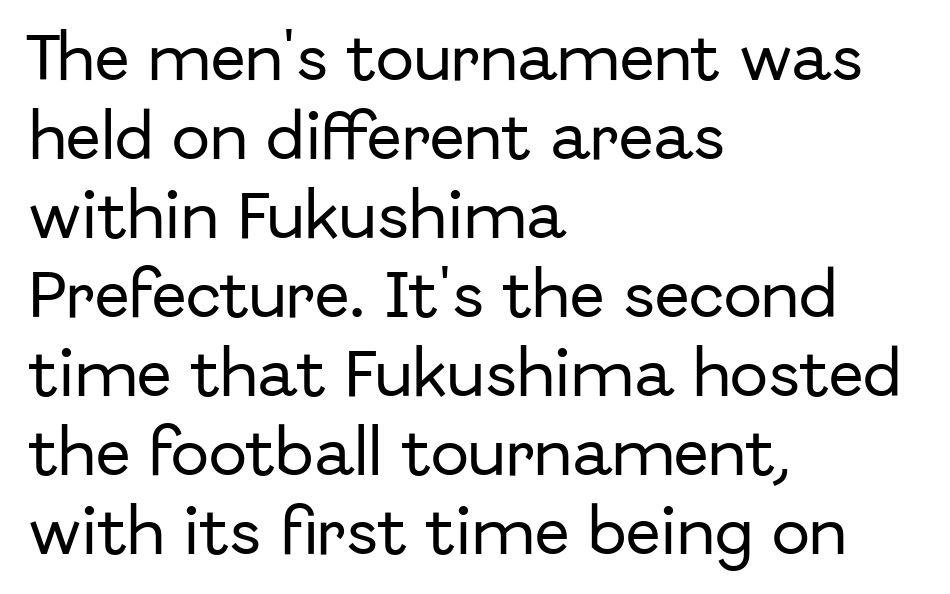
The image shows 51 px sans-serif type, upright; set left-aligned, normal line spacing (1.55x), normal letter spacing, not underlined; low stroke contrast and a medium x-height.
